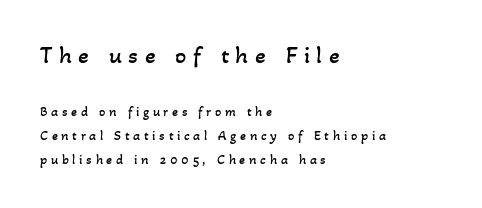
Descender tails drop into unmarked territory. The designer gave the opening block more size than the closing block. The ragged edge is on the right, which tells us the setting is flush left. Vertical stems look standard width or narrower in stroke.
